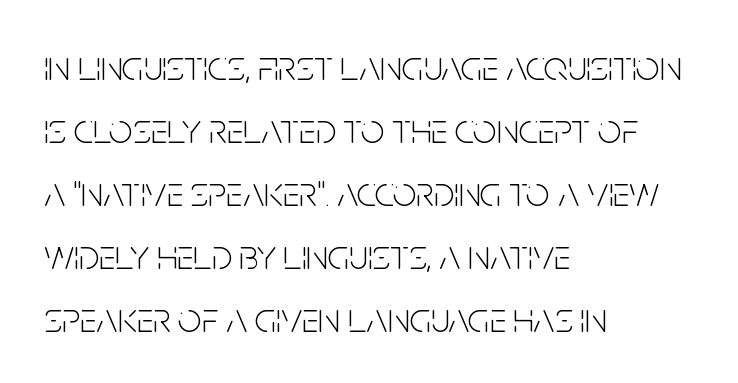
The image shows 42 px light, condensed sans-serif type, upright; set left-aligned, normal line spacing (1.5x), normal letter spacing, not underlined; low stroke contrast and a large x-height.
